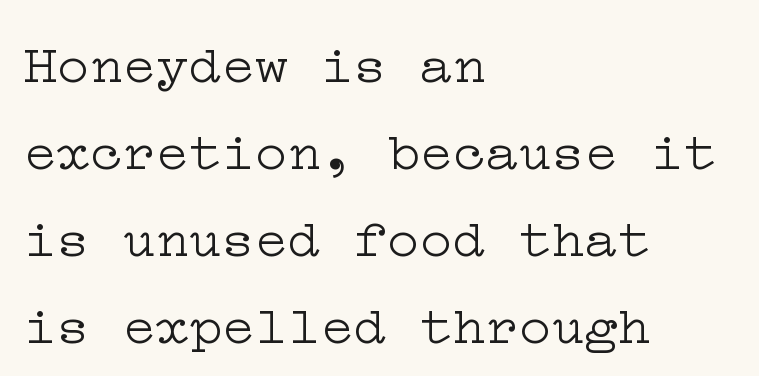
Q: Is the text bold? A: No.
Q: Is the text italic (slanted)? A: No, it is upright.
Q: Is the typeface a serif or a sans-serif typeface? A: Serif.
Q: Is the text underlined? A: No.
Q: How is the paragraph aligned? A: Left-aligned.
Q: Is the spacing between letters normal or unusually wide? A: Normal.
Q: Is the spacing between lines tight, normal or loose? A: Normal.
Q: Width (condensed, normal, or wide)? A: Wide.
Q: Stroke contrast? A: Low.
Q: x-height? A: Medium.
